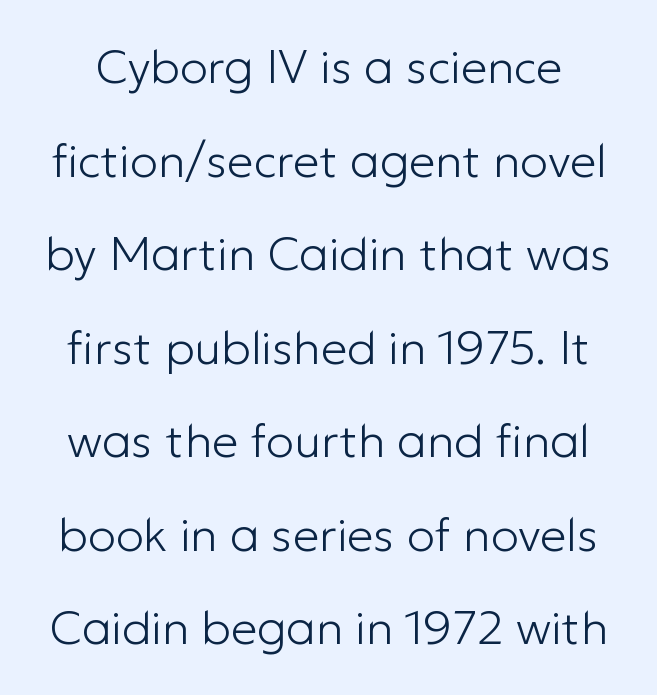
{"serif": "no", "italic": "no", "bold": "no", "weight": "light", "width": "normal", "stroke_contrast": "low", "x_height": "medium", "monospaced": "no", "underline": "no", "line_spacing": "loose", "line_spacing_ratio": 1.99, "letter_spacing": "normal", "letter_spacing_em": 0.0, "glyph_px": 47}
